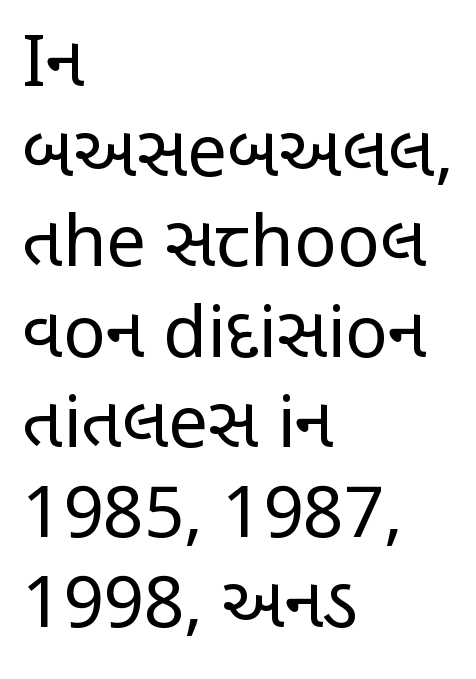
The image shows 71 px regular-weight, condensed sans-serif type, upright; set left-aligned, normal line spacing (1.27x), normal letter spacing, not underlined; low stroke contrast and a large x-height.
